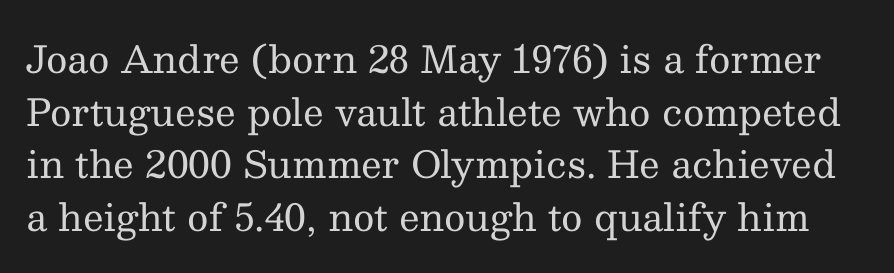
The image shows 37 px regular-weight serif type, upright; set normal line spacing (1.42x), normal letter spacing, not underlined; medium stroke contrast and a medium x-height.
